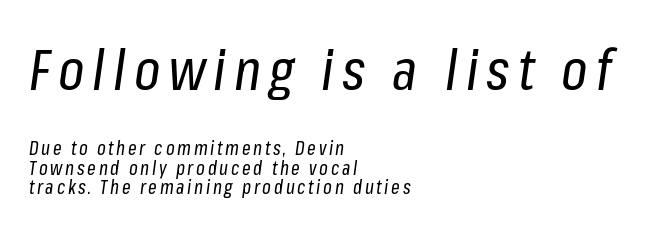
The vertical gap from one line to the next is small. Does the lettering tilt? It does — this is italic. Heft: none added — not bold. The strip under each line holds only bare page.
